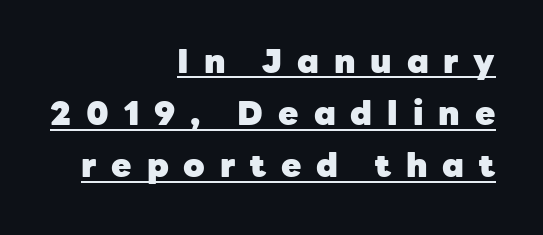
{"serif": "no", "italic": "no", "bold": "yes", "weight": "heavy", "width": "normal", "stroke_contrast": "low", "x_height": "medium", "monospaced": "no", "underline": "yes", "align": "right", "line_spacing": "normal", "line_spacing_ratio": 1.58, "letter_spacing": "wide", "letter_spacing_em": 0.45, "glyph_px": 33}
